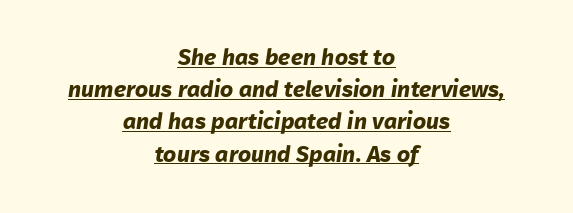
These characters rest on top of a visible drawn line. The characters look thick and weighty, a clear bold. The paragraph has two soft edges and a firm central axis. This sample keeps an unexceptional amount of space between lines.
